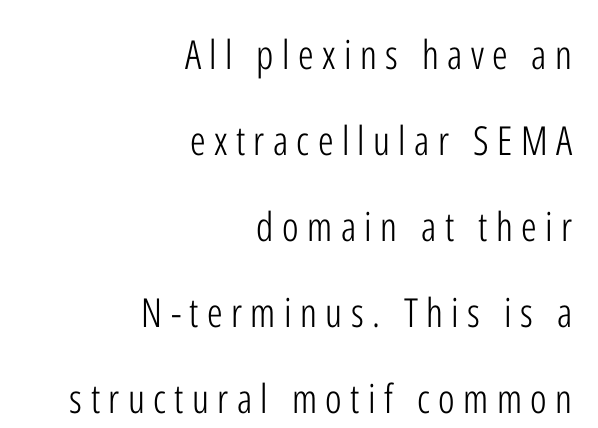
The image shows 40 px light, condensed sans-serif type, upright; set right-aligned, loose line spacing (2.15x), unusually wide letter spacing (+0.21 em), not underlined; low stroke contrast and a medium x-height.
